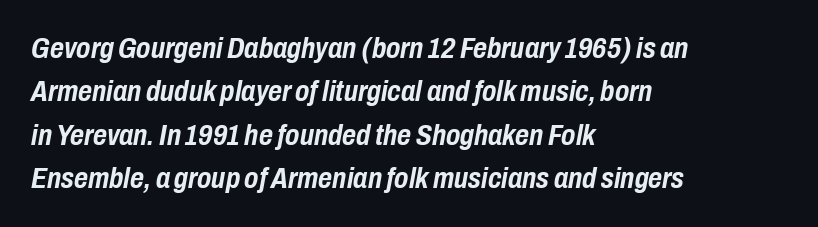
Q: Is the text bold? A: Yes.
Q: Is the text italic (slanted)? A: Yes, it leans right by about 10 degrees.
Q: Is the text underlined? A: No.
Q: How is the paragraph aligned? A: Left-aligned.
Q: Is the spacing between letters normal or unusually wide? A: Normal.
Q: Is the spacing between lines tight, normal or loose? A: Normal.
Q: Width (condensed, normal, or wide)? A: Condensed.
Q: Stroke contrast? A: Low.
Q: x-height? A: Medium.
Q: Monospaced? A: No.
